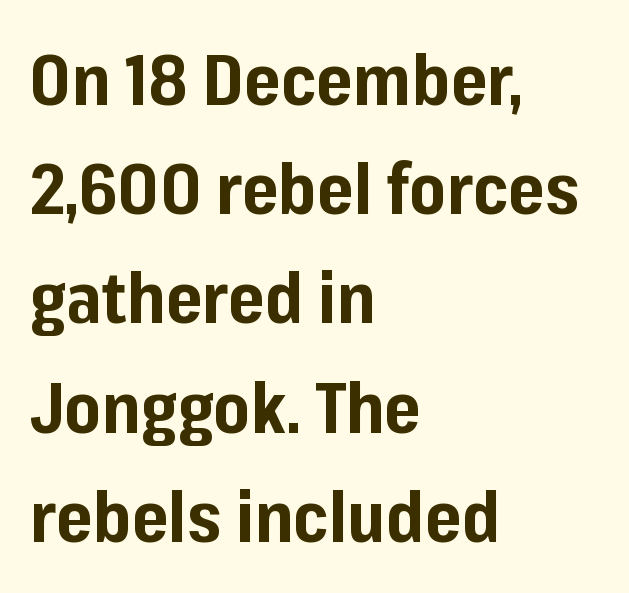
The image shows 70 px bold sans-serif type, upright; set left-aligned, normal line spacing (1.56x), normal letter spacing, not underlined; low stroke contrast and a medium x-height.
